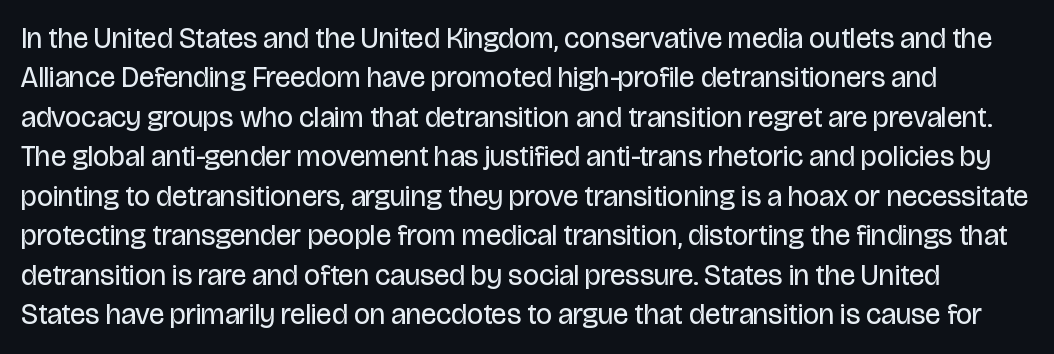
{"serif": "no", "italic": "no", "bold": "no", "weight": "regular", "width": "condensed", "stroke_contrast": "low", "x_height": "large", "monospaced": "no", "underline": "no", "line_spacing": "normal", "line_spacing_ratio": 1.36, "letter_spacing": "normal", "letter_spacing_em": 0.0, "glyph_px": 29}
